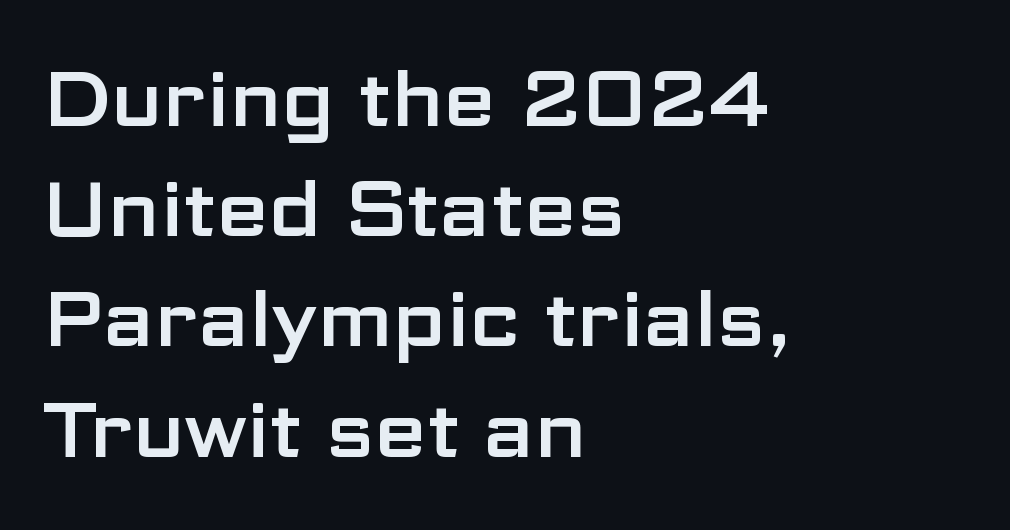
The image shows 76 px wide sans-serif type, upright; set left-aligned, normal line spacing (1.45x), normal letter spacing, not underlined; low stroke contrast and a medium x-height.
